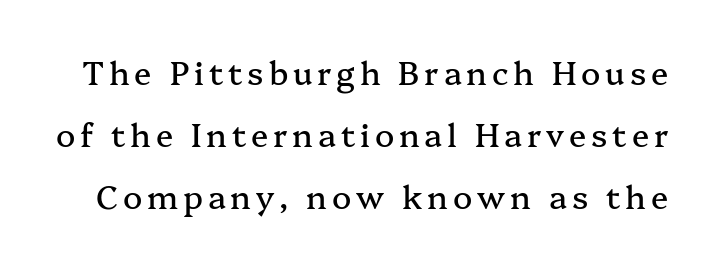
Q: Is the text italic (slanted)? A: No, it is upright.
Q: Is the typeface a serif or a sans-serif typeface? A: Serif.
Q: Is the text underlined? A: No.
Q: Is the spacing between lines tight, normal or loose? A: Loose.
Q: Width (condensed, normal, or wide)? A: Normal.
Q: Stroke contrast? A: Medium.
Q: x-height? A: Medium.
Q: Monospaced? A: No.
